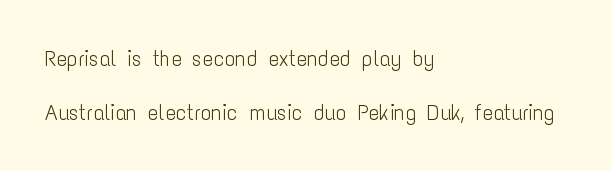
{"italic": "no", "bold": "no", "underline": "no", "align": "left", "line_spacing": "loose", "line_spacing_ratio": 2.44, "letter_spacing": "normal", "letter_spacing_em": 0.0, "glyph_px": 22}
